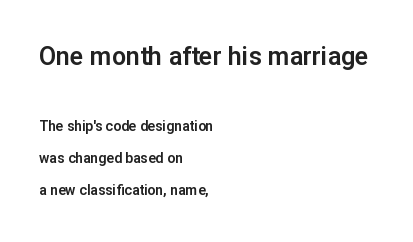
{"italic": "no", "underline": "no", "align": "left", "line_spacing": "loose", "line_spacing_ratio": 2.28, "letter_spacing": "normal", "letter_spacing_em": 0.0, "larger_block": "first", "size_ratio": 1.79, "glyph_px": 25}
